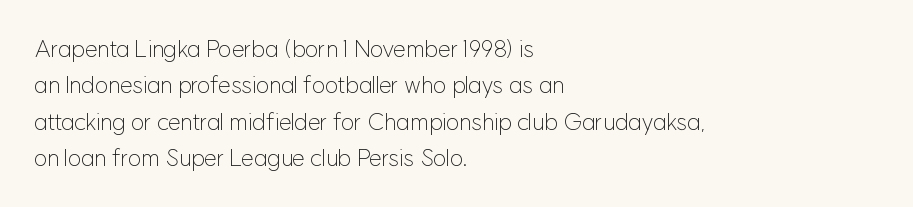
Q: Is the text bold? A: No.
Q: Is the text italic (slanted)? A: No, it is upright.
Q: Is the text underlined? A: No.
Q: How is the paragraph aligned? A: Left-aligned.
Q: Is the spacing between letters normal or unusually wide? A: Normal.
Q: Is the spacing between lines tight, normal or loose? A: Normal.
